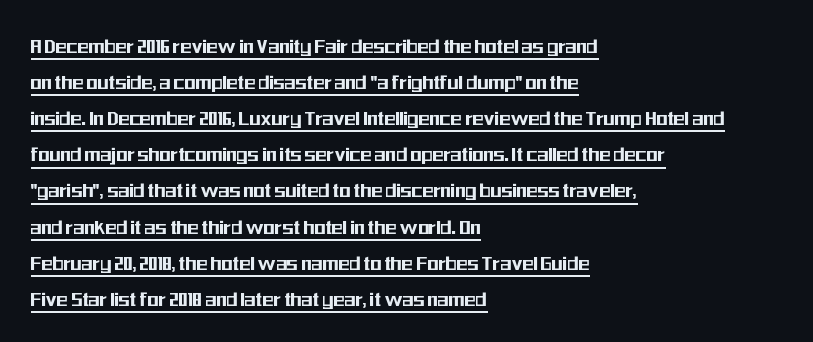
These lines sit exactly where default settings would place them. Nobody touched the tracking dial on this one. A typesetter would mark this as roman, not italic. This rendering uses left alignment, leaving the right contour irregular. A typographer would call this underscored text.
